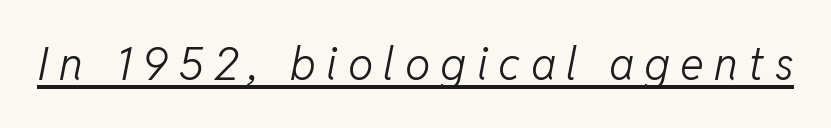
The image shows 45 px light type, italic (leaning right); set unusually wide letter spacing (+0.23 em), underlined; low stroke contrast and a medium x-height.
